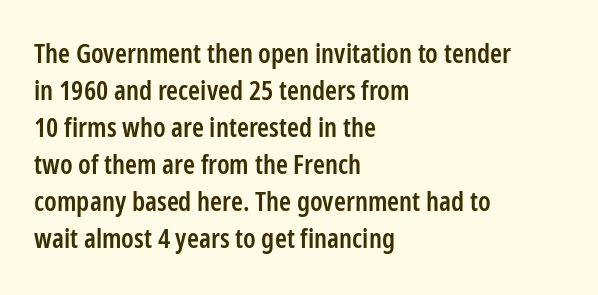
{"italic": "no", "bold": "semi", "underline": "no", "align": "left", "line_spacing": "normal", "line_spacing_ratio": 1.37, "letter_spacing": "normal", "letter_spacing_em": 0.0, "glyph_px": 27}
